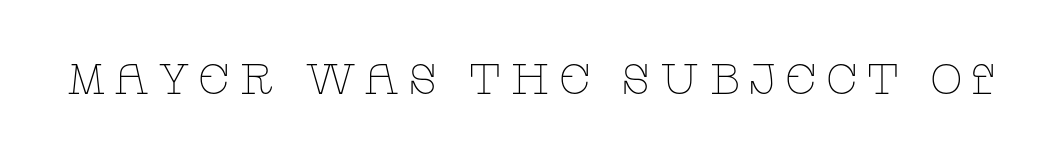
Honestly, there is no underline to notice here at all. Does the type have serifs? Yes, each stem ends in a small foot. A typesetter would call this proportional, since set widths differ per character. Short note: letters widely spaced. A roman cut, with each character standing at attention.
